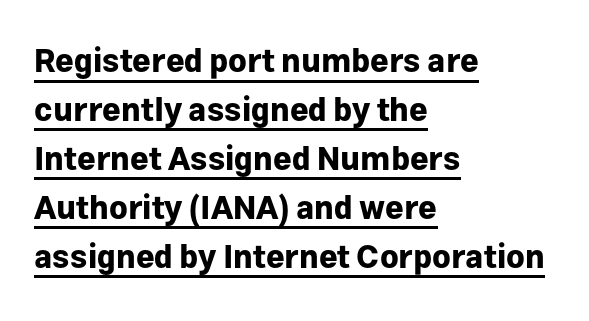
The letters advance in unequal steps, a hallmark of proportional type. Baseline-to-baseline distance is the conventional proportion of letter height. In terms of letterform style, serifs are entirely absent. Is the block centered? No — it sits flush against the left margin.
